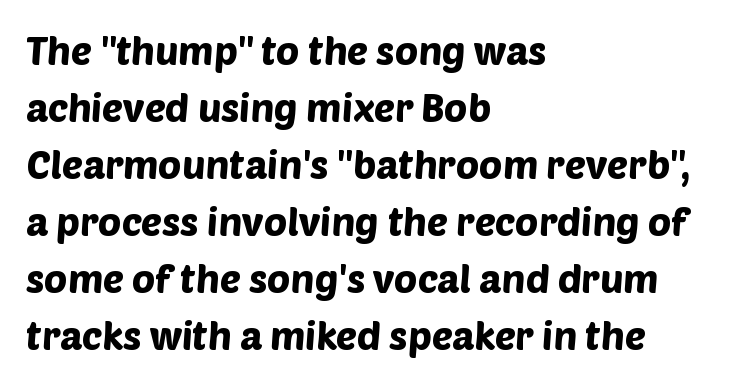
Q: Is the typeface a serif or a sans-serif typeface? A: Sans-serif.
Q: Is the text underlined? A: No.
Q: How is the paragraph aligned? A: Left-aligned.
Q: Is the spacing between letters normal or unusually wide? A: Normal.
Q: Is the spacing between lines tight, normal or loose? A: Normal.
Q: Width (condensed, normal, or wide)? A: Normal.
Q: Stroke contrast? A: Low.
Q: x-height? A: Large.
Q: Monospaced? A: No.
